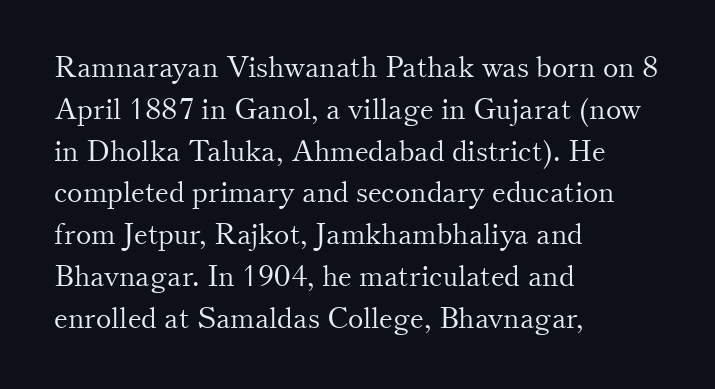
Q: Is the text bold? A: No.
Q: Is the text italic (slanted)? A: No, it is upright.
Q: Is the typeface a serif or a sans-serif typeface? A: Serif.
Q: Is the text underlined? A: No.
Q: How is the paragraph aligned? A: Left-aligned.
Q: Is the spacing between letters normal or unusually wide? A: Normal.
Q: Is the spacing between lines tight, normal or loose? A: Normal.
Q: Width (condensed, normal, or wide)? A: Normal.
Q: Stroke contrast? A: Medium.
Q: x-height? A: Small.
Q: Monospaced? A: No.
